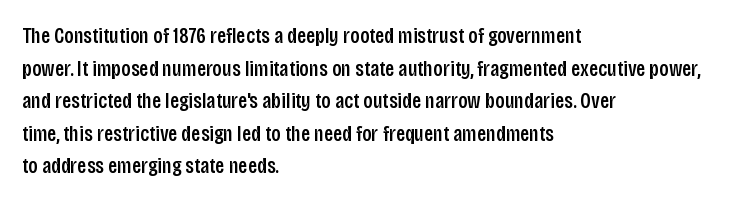
{"italic": "no", "underline": "no", "align": "left", "line_spacing": "normal", "line_spacing_ratio": 1.48, "letter_spacing": "normal", "letter_spacing_em": 0.0, "glyph_px": 22}
